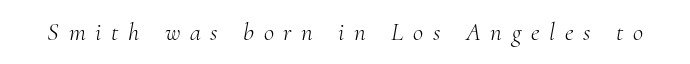
Ink coverage per letter is moderate at most. Glance below the letters and you will spot only blank space. The tracking jumps out immediately: characters are airy and widely separated. Yep, that's italic — everything's leaning.
